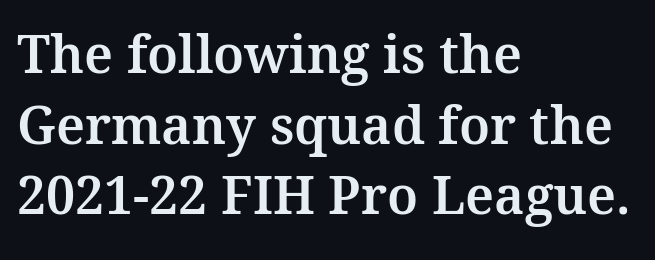
The image shows 52 px serif type, upright; set left-aligned, normal line spacing (1.36x), normal letter spacing, not underlined; medium stroke contrast and a medium x-height.
